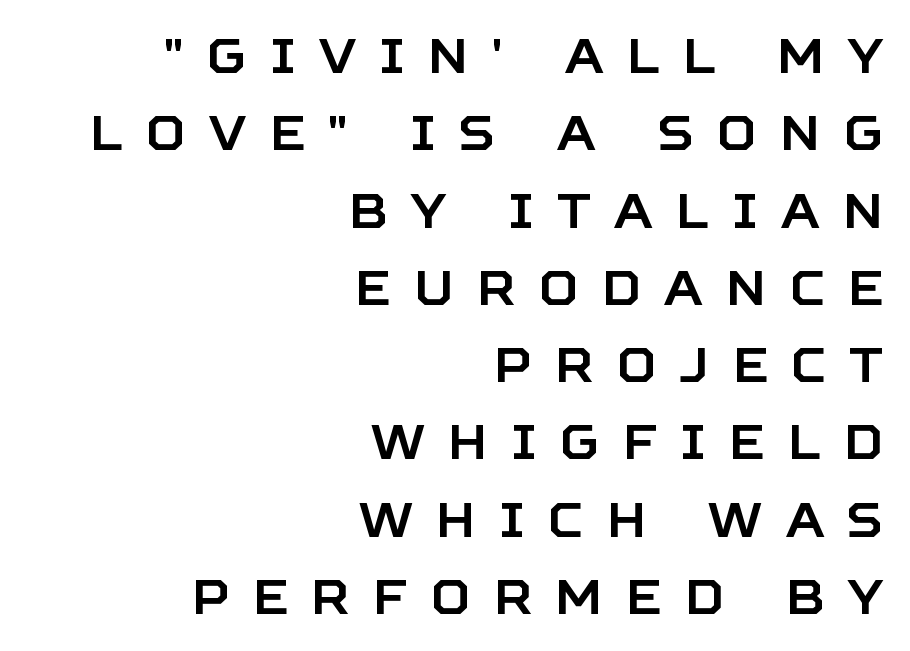
The image shows 48 px sans-serif type, upright; set right-aligned, normal line spacing (1.61x), unusually wide letter spacing (+0.49 em), not underlined; low stroke contrast and a large x-height.
